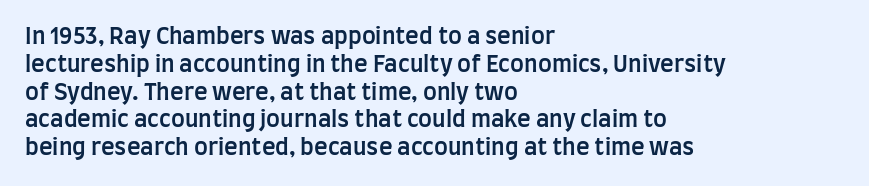
The image shows 23 px text type, upright; set left-aligned, line spacing 1.21x, normal letter spacing, not underlined.
